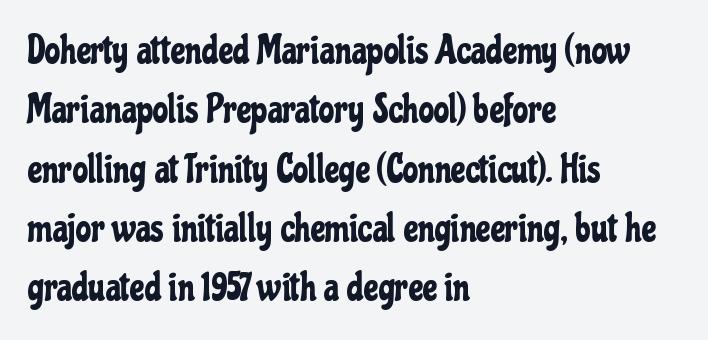
Q: Is the text italic (slanted)? A: No, it is upright.
Q: Is the typeface a serif or a sans-serif typeface? A: Sans-serif.
Q: Is the text underlined? A: No.
Q: How is the paragraph aligned? A: Left-aligned.
Q: Is the spacing between letters normal or unusually wide? A: Normal.
Q: Is the spacing between lines tight, normal or loose? A: Normal.
Q: Width (condensed, normal, or wide)? A: Condensed.
Q: Stroke contrast? A: Low.
Q: x-height? A: Medium.
Q: Monospaced? A: No.
